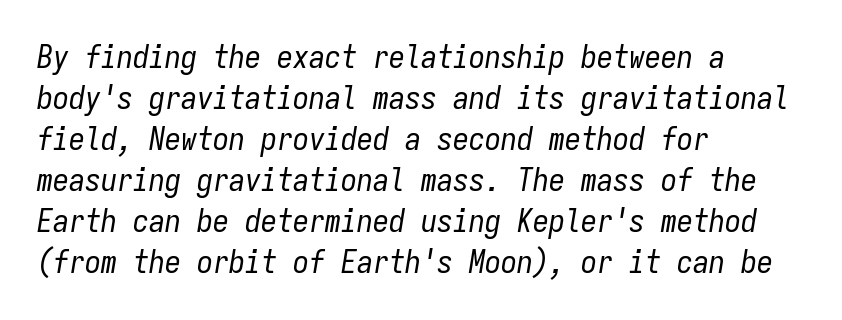
The image shows 32 px regular-weight, condensed type, italic (leaning right), monospaced; set left-aligned, normal line spacing (1.28x), normal letter spacing, not underlined; low stroke contrast and a medium x-height.
